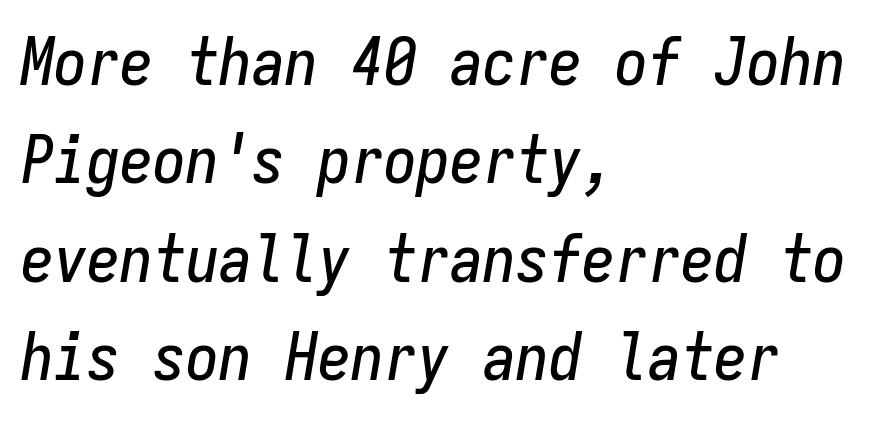
Standard letterfit; no display-style spreading of the glyphs. Leading: standard. The rendering uses typewriter-style spacing with identical character cells. The text block is weighted toward the left margin, trailing off unevenly rightward.
